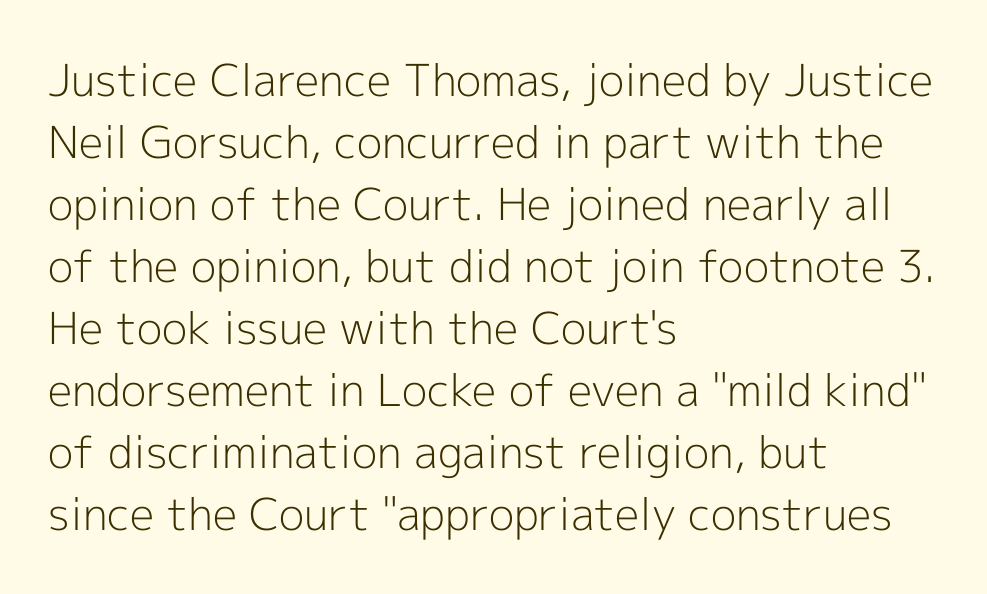
{"serif": "no", "italic": "no", "bold": "no", "weight": "light", "width": "normal", "x_height": "medium", "monospaced": "no", "underline": "no", "align": "left", "line_spacing": "normal", "line_spacing_ratio": 1.41, "letter_spacing": "normal", "letter_spacing_em": 0.0, "glyph_px": 44}
